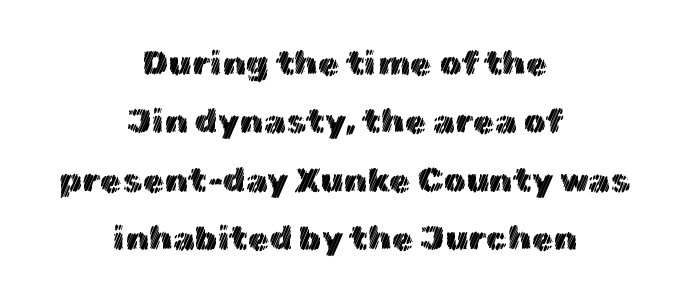
{"italic": "no", "width": "normal", "x_height": "medium", "monospaced": "no", "underline": "no", "align": "center", "line_spacing": "normal", "line_spacing_ratio": 1.67, "letter_spacing": "normal", "letter_spacing_em": 0.0, "glyph_px": 35}
